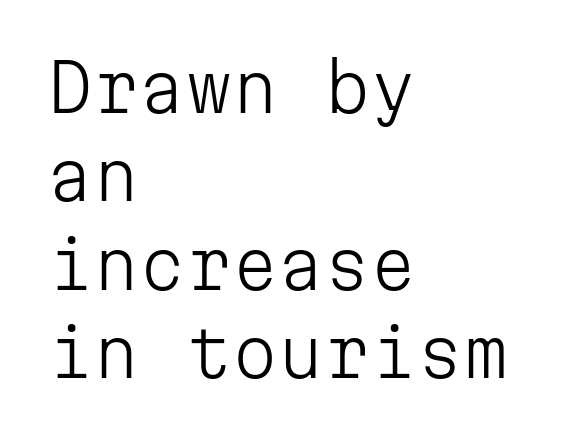
{"serif": "no", "italic": "no", "bold": "no", "weight": "light", "width": "normal", "stroke_contrast": "low", "x_height": "medium", "monospaced": "yes", "underline": "no", "align": "left", "line_spacing": "normal", "line_spacing_ratio": 1.34, "letter_spacing": "normal", "letter_spacing_em": 0.0, "glyph_px": 66}
